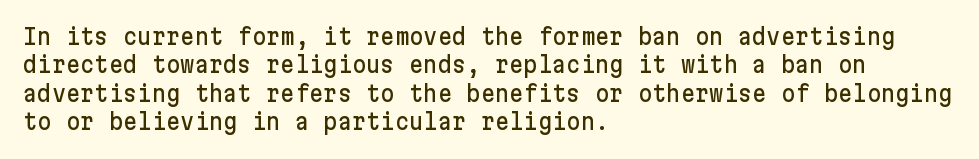
Does extra space separate the letters? No, they use regular spacing. Rows of type keep a routine distance in the vertical direction. Descender tails drop into unmarked territory. No italicization has been applied; the sample stays upright.
